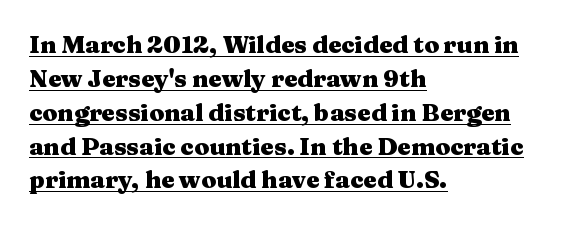
{"italic": "no", "bold": "yes", "underline": "yes", "align": "left", "line_spacing": "normal", "line_spacing_ratio": 1.41, "letter_spacing": "normal", "letter_spacing_em": 0.0, "glyph_px": 24}
